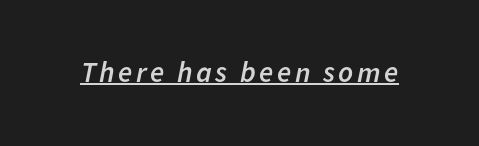
{"italic": "yes", "lean": "right", "slant_degrees": 11, "bold": "semi", "weight": "semibold", "width": "normal", "stroke_contrast": "low", "x_height": "medium", "monospaced": "no", "underline": "yes", "glyph_px": 29}
